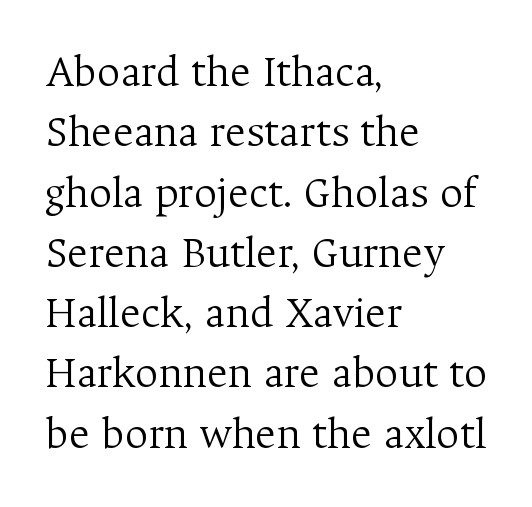
{"serif": "yes", "italic": "no", "bold": "no", "weight": "light", "width": "normal", "stroke_contrast": "medium", "x_height": "medium", "monospaced": "no", "underline": "no", "align": "left", "line_spacing": "normal", "line_spacing_ratio": 1.34, "letter_spacing": "normal", "letter_spacing_em": 0.0, "glyph_px": 45}
